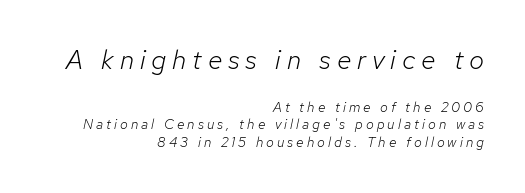
Q: Is the text bold? A: No.
Q: Is the text italic (slanted)? A: Yes, it leans right by about 12 degrees.
Q: Is the text underlined? A: No.
Q: How is the paragraph aligned? A: Right-aligned.
Q: Is the spacing between letters normal or unusually wide? A: Unusually wide.
Q: Is the spacing between lines tight, normal or loose? A: Normal.
Q: Which block of text is set in a larger size, the first (top) or the second (bottom)? A: The first (top) one.
